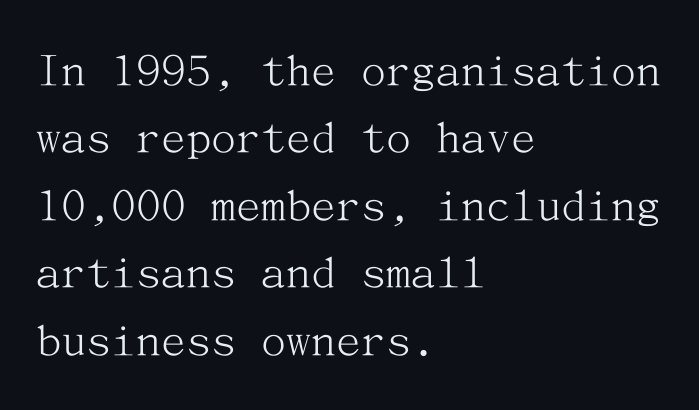
{"serif": "yes", "italic": "no", "bold": "no", "weight": "light", "width": "normal", "stroke_contrast": "medium", "x_height": "medium", "underline": "no", "align": "left", "line_spacing": "normal", "line_spacing_ratio": 1.35, "letter_spacing": "normal", "letter_spacing_em": 0.0, "glyph_px": 50}
